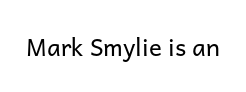
The image shows 24 px text type, upright; set normal letter spacing, not underlined.
